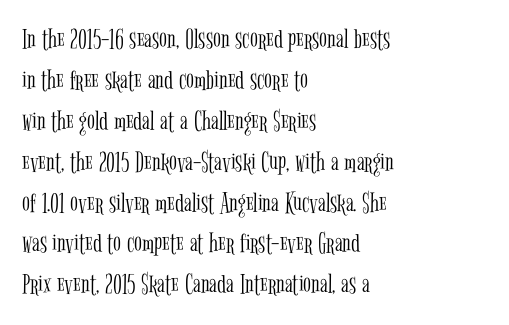
{"serif": "yes", "italic": "no", "bold": "no", "weight": "light", "width": "condensed", "stroke_contrast": "low", "x_height": "medium", "monospaced": "no", "underline": "no", "align": "left", "line_spacing": "normal", "line_spacing_ratio": 1.41, "letter_spacing": "normal", "letter_spacing_em": 0.0, "glyph_px": 29}
